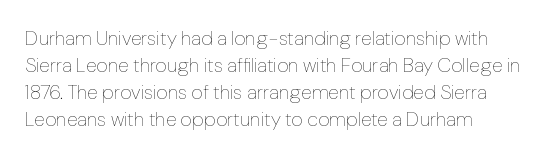
{"italic": "no", "bold": "no", "underline": "no", "align": "left", "line_spacing": "normal", "line_spacing_ratio": 1.35, "letter_spacing": "normal", "letter_spacing_em": 0.0, "glyph_px": 20}
